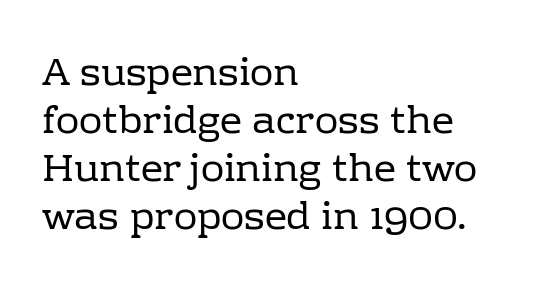
The passage shown is typed in a proportional face where columns would drift. Descenders hang freely into open space. Small tapered or slab feet sit at the stroke ends, so this counts as serif. No extra tracking has been applied to these lines.
